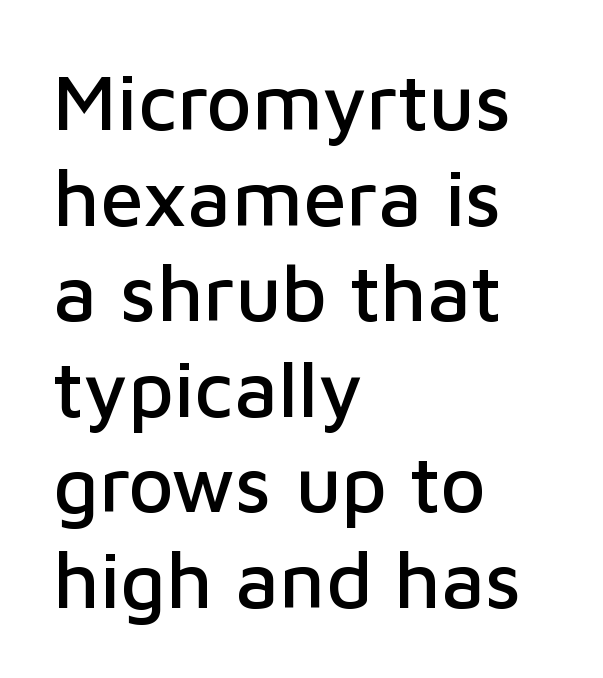
{"serif": "no", "italic": "no", "width": "normal", "stroke_contrast": "low", "x_height": "medium", "monospaced": "no", "underline": "no", "align": "left", "line_spacing_ratio": 1.21, "letter_spacing": "normal", "letter_spacing_em": 0.0, "glyph_px": 79}
